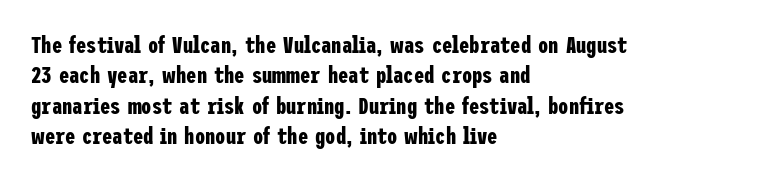
{"italic": "no", "bold": "yes", "underline": "no", "align": "left", "line_spacing": "normal", "line_spacing_ratio": 1.32, "letter_spacing": "normal", "letter_spacing_em": 0.0, "glyph_px": 23}
